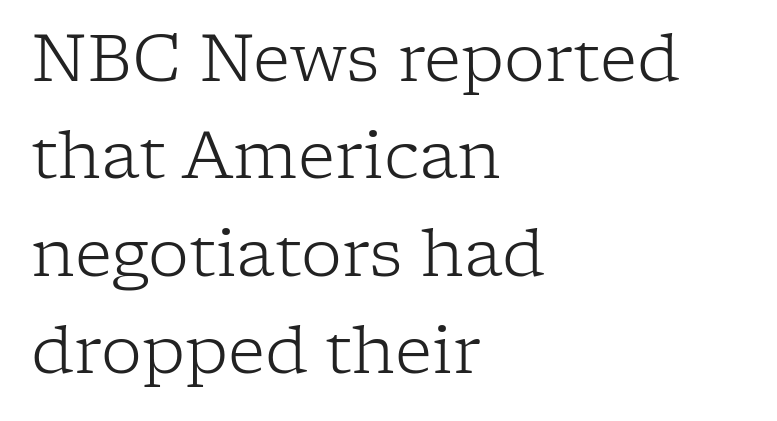
The image shows 65 px light serif type, upright; set left-aligned, normal line spacing (1.5x), normal letter spacing, not underlined; low stroke contrast and a medium x-height.
